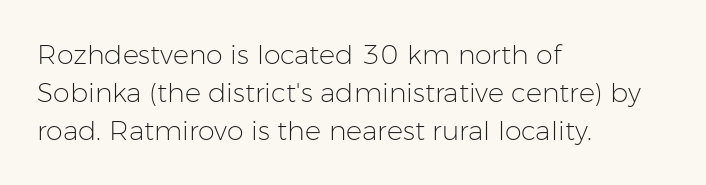
The designer left line spacing at the default. A classic flush-left, rag-right setting is used for this passage. The font sits on the lighter half of the weight spectrum, regular included. The letters stand straight up with perfectly vertical stems. No word sits above an underline.
